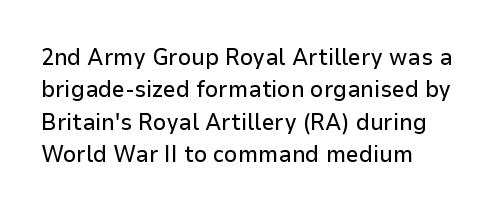
Rule under the text: the space is simply empty. Glyph-to-glyph distance matches everyday printed text. This block has exactly the height ordinary leading produces. Every character sits straight up, as roman type does. Teacher's note: observe the even left margin — that is flush-left alignment.
